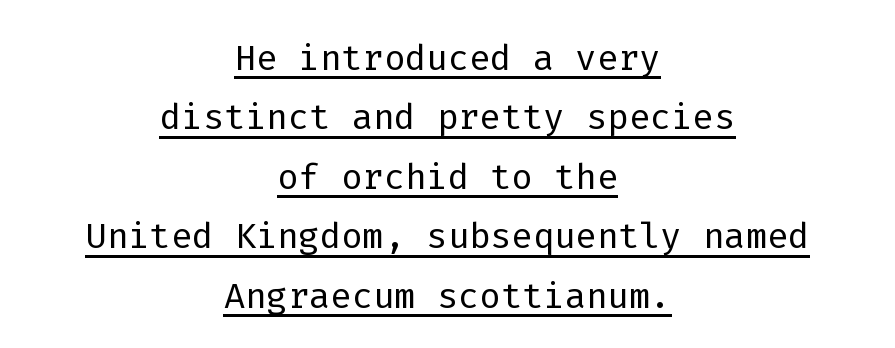
{"serif": "no", "italic": "no", "bold": "no", "weight": "light", "width": "normal", "stroke_contrast": "low", "x_height": "medium", "monospaced": "yes", "underline": "yes", "align": "center", "line_spacing_ratio": 1.19, "letter_spacing": "normal", "letter_spacing_em": 0.0, "glyph_px": 50}
